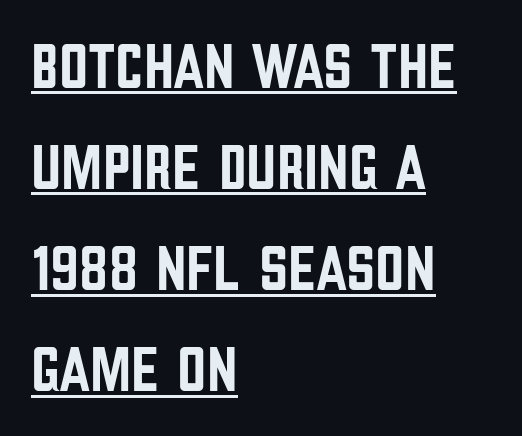
Q: Is the text italic (slanted)? A: No, it is upright.
Q: Is the typeface a serif or a sans-serif typeface? A: Sans-serif.
Q: Is the text underlined? A: Yes.
Q: How is the paragraph aligned? A: Left-aligned.
Q: Is the spacing between letters normal or unusually wide? A: Normal.
Q: Is the spacing between lines tight, normal or loose? A: Normal.
Q: Width (condensed, normal, or wide)? A: Condensed.
Q: Stroke contrast? A: Low.
Q: x-height? A: Large.
Q: Monospaced? A: No.
